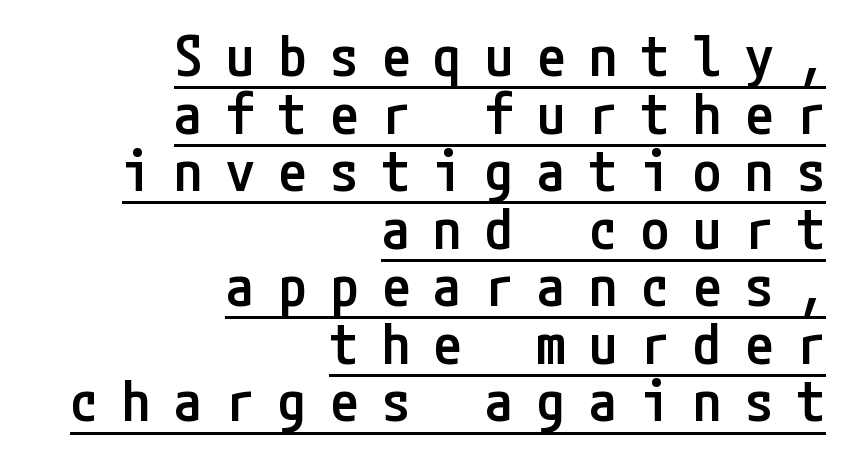
Underlined type. A somewhat darkened texture: the type is semibold rather than bold. Every row of glyphs terminates at an identical x-position on the right. Interline gaps are noticeably narrow in this sample.
